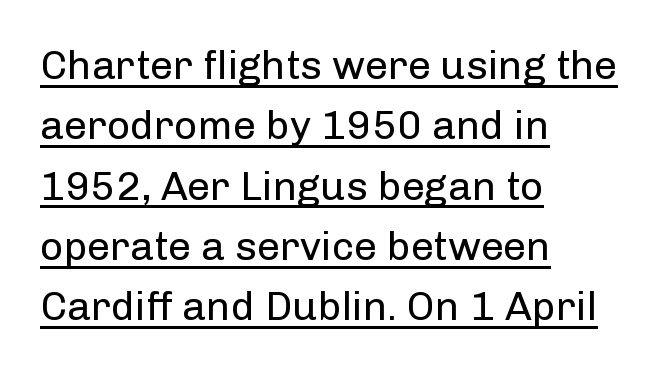
Q: Is the text bold? A: No.
Q: Is the text italic (slanted)? A: No, it is upright.
Q: Is the typeface a serif or a sans-serif typeface? A: Sans-serif.
Q: Is the text underlined? A: Yes.
Q: How is the paragraph aligned? A: Left-aligned.
Q: Is the spacing between letters normal or unusually wide? A: Normal.
Q: Is the spacing between lines tight, normal or loose? A: Normal.
Q: Width (condensed, normal, or wide)? A: Normal.
Q: Stroke contrast? A: Low.
Q: x-height? A: Medium.
Q: Monospaced? A: No.
